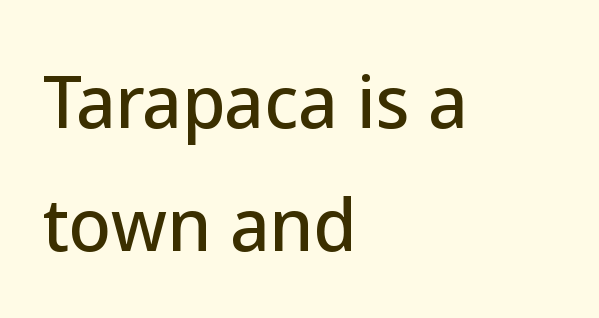
You can tell from the bare stems that sans-serif type was used. Varying glyph widths throughout — classic text-font behaviour. These lines are set flush left with a ragged right edge. Rendered with straight, roman letterforms. This rendering leaves character spacing at its baseline value. The area under the type is left untouched.
